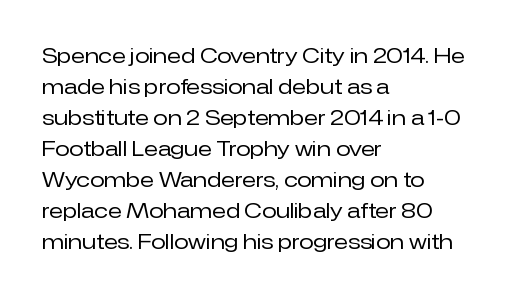
No chunkiness to these letters — they're not bold. The area under the type is left untouched. This rendering uses left alignment, leaving the right contour irregular. The font's upright variant was chosen for this text. Compared with typical body copy, the letter spacing here is the same.
